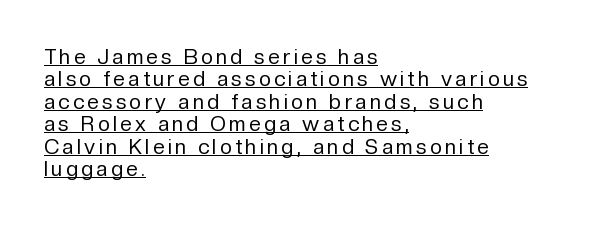
The image shows 21 px text type, upright; set left-aligned, tight line spacing (1.07x), underlined.
